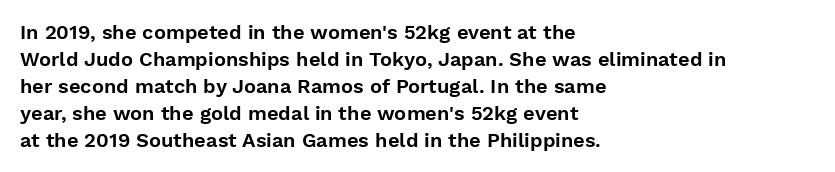
{"italic": "no", "underline": "no", "align": "left", "line_spacing": "normal", "line_spacing_ratio": 1.35, "letter_spacing": "normal", "letter_spacing_em": 0.0, "glyph_px": 20}
